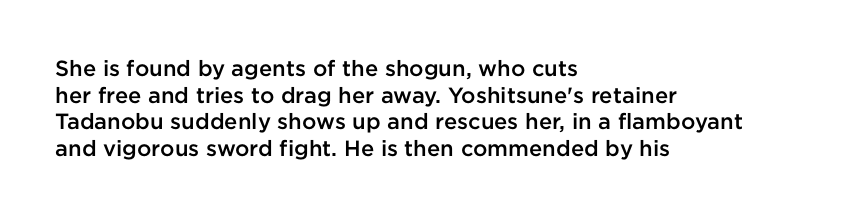
The image shows 22 px text type, upright; set left-aligned, line spacing 1.21x, normal letter spacing, not underlined.
